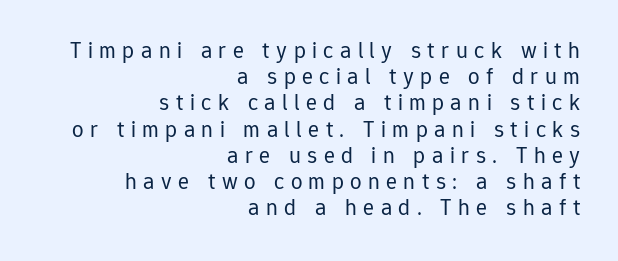
The image shows 23 px text type, upright; set right-aligned, tight line spacing (1.14x), unusually wide letter spacing (+0.28 em), not underlined.
